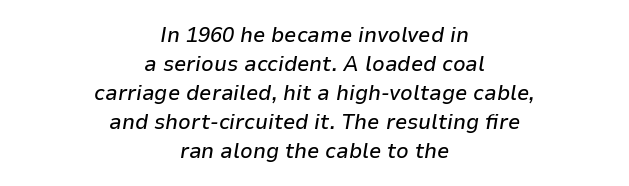
When letters slant like this, we call the style italic. Tracking here is standard; glyphs follow each other at the usual distance. The specimen omits any rule beneath the text block's lines. Reading down the block, each line starts at a different indent, mirrored at its end. Regarding leading, the lines here are spaced in the standard way.
